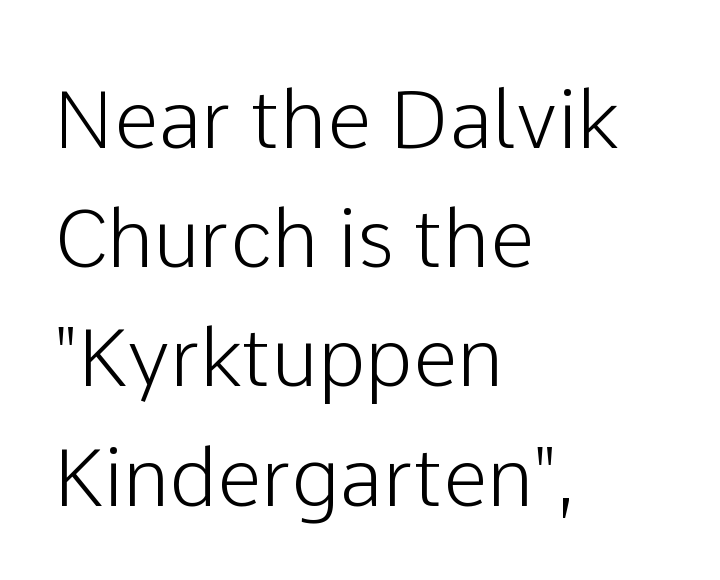
The image shows 80 px sans-serif type, upright; set left-aligned, normal line spacing (1.49x), normal letter spacing, not underlined; low stroke contrast and a medium x-height.
